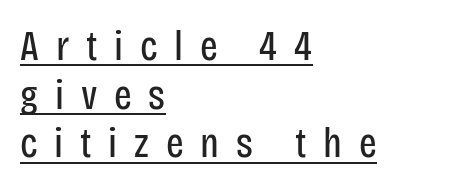
Note the varied advance widths — an 'i' is clearly narrower than an 'm'. These lines are composed in type without serifs. Tracking value appears strongly positive — letters spread wide. Stroke mass is kept to a normal reading level or below. Style check: upright. Honestly, the underline is the first thing you notice here.
